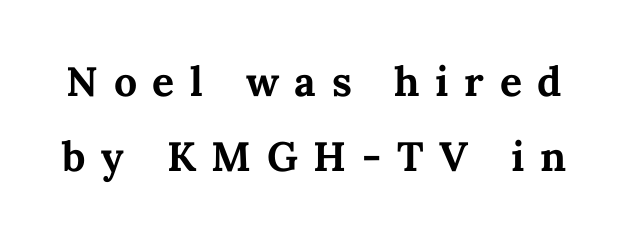
{"italic": "no", "bold": "yes", "weight": "bold", "width": "normal", "stroke_contrast": "medium", "x_height": "medium", "monospaced": "no", "underline": "no", "line_spacing_ratio": 1.82, "letter_spacing": "wide", "letter_spacing_em": 0.38, "glyph_px": 41}
